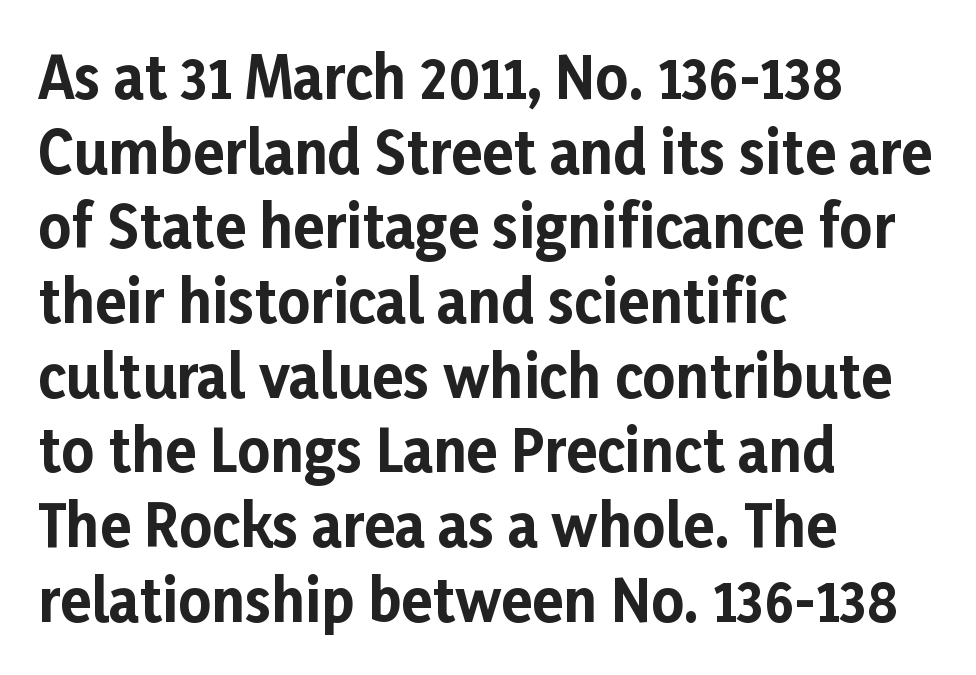
The image shows 57 px bold sans-serif type, upright; set left-aligned, normal line spacing (1.31x), normal letter spacing, not underlined; low stroke contrast and a medium x-height.
